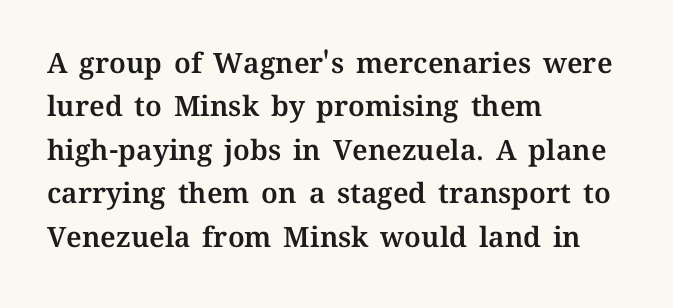
The image shows 28 px text type, upright; set left-aligned, normal line spacing (1.55x), normal letter spacing, not underlined; medium stroke contrast and a medium x-height.
